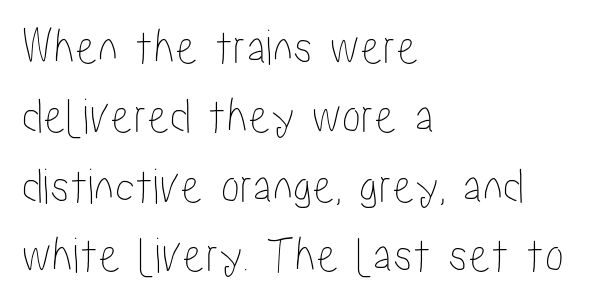
The type is set solid horizontally, with unmodified tracking. Each line starts at the same left margin while the right side varies. Ascenders rise straight up at ninety degrees. The zone under the glyphs is completely vacant. One glance says typical: line gaps are just what's usual. A typesetter would call this proportional, since set widths differ per character.
